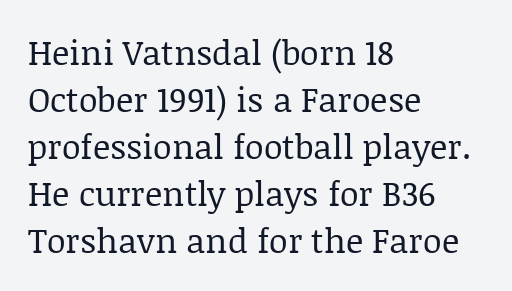
The image shows 34 px regular-weight serif type, upright; set left-aligned, normal line spacing (1.38x), normal letter spacing, not underlined; low stroke contrast and a large x-height.
